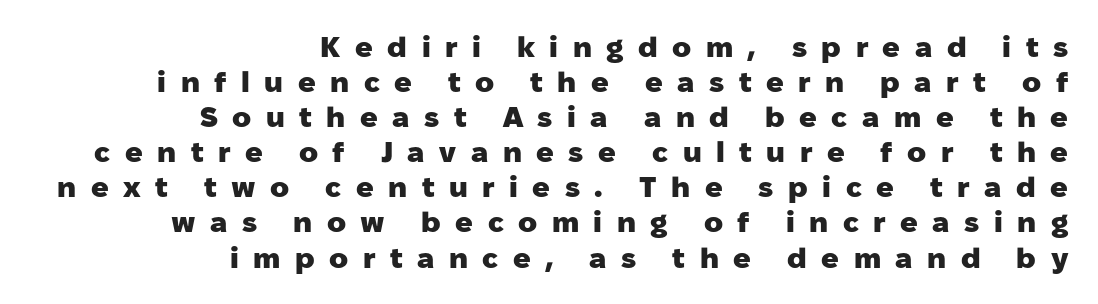
The image shows 29 px heavy sans-serif type, upright; set right-aligned, line spacing 1.21x, unusually wide letter spacing (+0.5 em), not underlined; low stroke contrast and a medium x-height.
